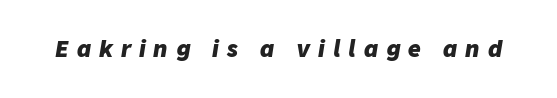
{"italic": "yes", "lean": "right", "slant_degrees": 9, "bold": "yes", "underline": "no", "letter_spacing": "wide", "letter_spacing_em": 0.37, "glyph_px": 22}
